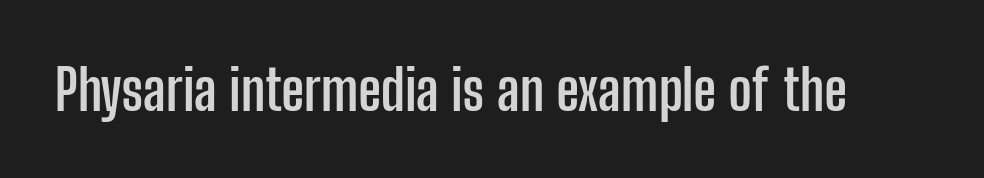
{"serif": "no", "italic": "no", "bold": "yes", "weight": "semibold", "width": "condensed", "stroke_contrast": "low", "x_height": "medium", "monospaced": "no", "underline": "no", "letter_spacing": "normal", "letter_spacing_em": 0.0, "glyph_px": 56}
